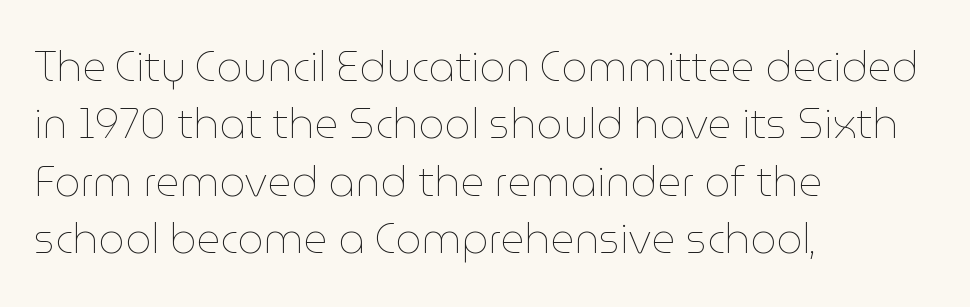
This is the regular roman posture of the typeface. Looks like regular typesetting: each glyph gets only the width it needs. Vertical spacing — default. Compared with a centered layout, this one pins lines to the left instead.
